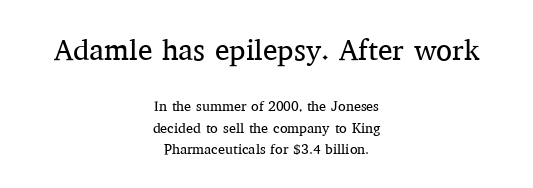
Q: Is the text bold? A: No.
Q: Is the text italic (slanted)? A: No, it is upright.
Q: Is the typeface a serif or a sans-serif typeface? A: Serif.
Q: Is the text underlined? A: No.
Q: How is the paragraph aligned? A: Centered.
Q: Is the spacing between letters normal or unusually wide? A: Normal.
Q: Is the spacing between lines tight, normal or loose? A: Normal.
Q: Which block of text is set in a larger size, the first (top) or the second (bottom)? A: The first (top) one.
Q: Width (condensed, normal, or wide)? A: Normal.
Q: Stroke contrast? A: Medium.
Q: x-height? A: Medium.
Q: Monospaced? A: No.
